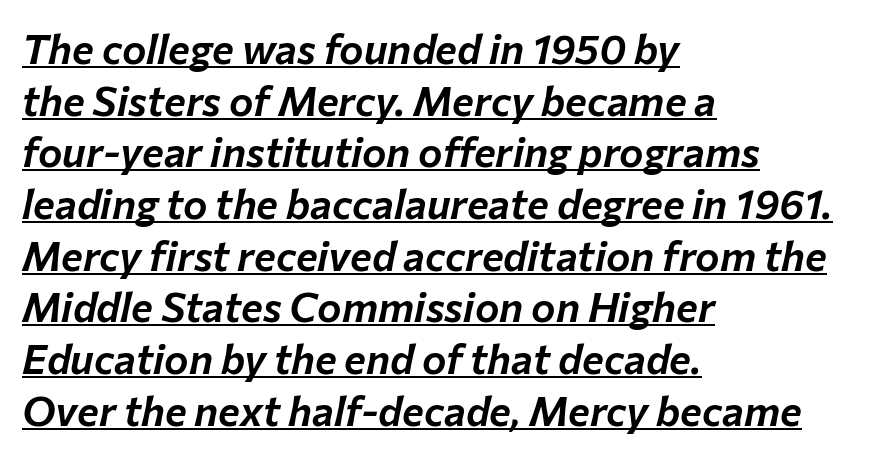
{"italic": "yes", "lean": "right", "slant_degrees": 12, "width": "normal", "stroke_contrast": "low", "x_height": "medium", "monospaced": "no", "underline": "yes", "align": "left", "line_spacing": "normal", "line_spacing_ratio": 1.26, "letter_spacing": "normal", "letter_spacing_em": 0.0, "glyph_px": 41}
